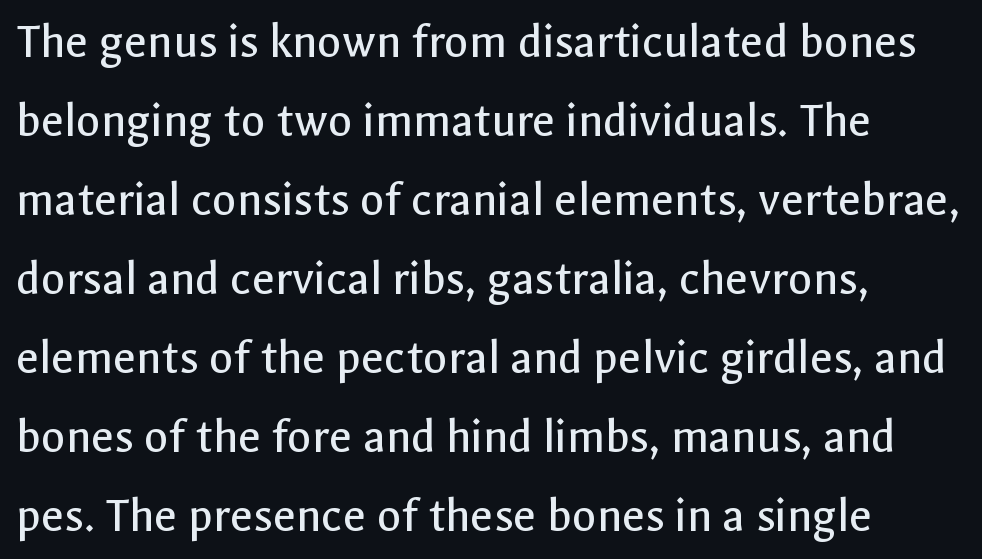
Stroke terminals: plain, sans-serif. The lettering stays uniformly vertical, giving the passage a roman look. Reading down the column, the eye jumps a familiar distance to each next line. Default kerning and tracking; the words read as compact shapes.
